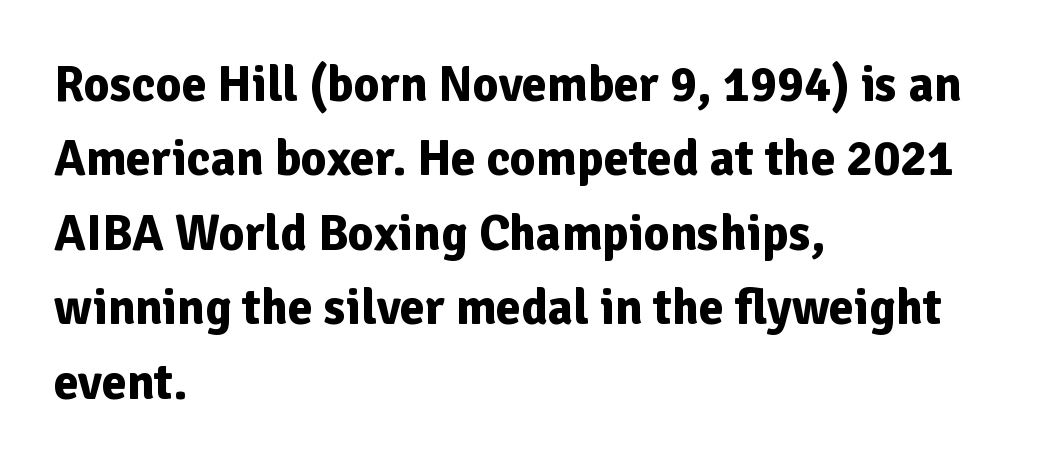
Q: Is the text bold? A: Yes.
Q: Is the text italic (slanted)? A: No, it is upright.
Q: Is the typeface a serif or a sans-serif typeface? A: Sans-serif.
Q: Is the text underlined? A: No.
Q: How is the paragraph aligned? A: Left-aligned.
Q: Is the spacing between letters normal or unusually wide? A: Normal.
Q: Is the spacing between lines tight, normal or loose? A: Normal.
Q: Width (condensed, normal, or wide)? A: Normal.
Q: Stroke contrast? A: Low.
Q: x-height? A: Medium.
Q: Monospaced? A: No.
